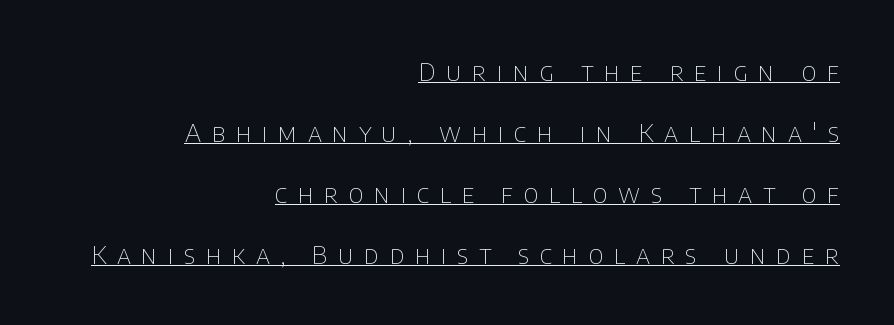
{"italic": "no", "bold": "no", "underline": "yes", "align": "right", "line_spacing": "loose", "line_spacing_ratio": 2.44, "letter_spacing": "wide", "letter_spacing_em": 0.42, "glyph_px": 25}
